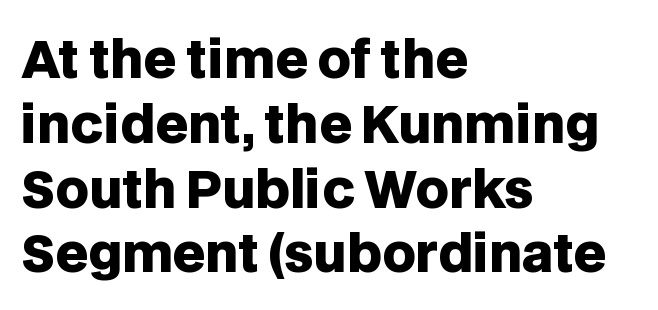
{"serif": "no", "italic": "no", "bold": "yes", "weight": "heavy", "width": "normal", "stroke_contrast": "low", "x_height": "large", "monospaced": "no", "underline": "no", "align": "left", "line_spacing": "normal", "line_spacing_ratio": 1.27, "letter_spacing": "normal", "letter_spacing_em": 0.0, "glyph_px": 51}
